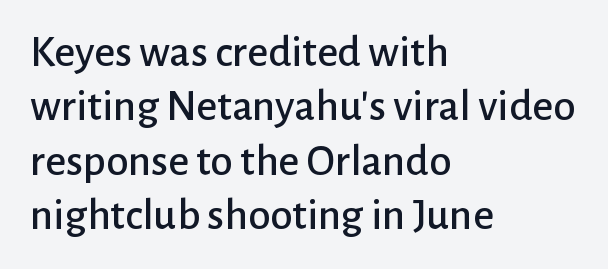
The face used here is proportionally spaced, like ordinary book or web type. Classification — sans serif. Posture: straight, roman, zero tilt. Compared with typical body copy, the letter spacing here is the same. Anything drawn beneath the words? Only blank space. Reading down the block, your eye returns to a fixed left position each line.
